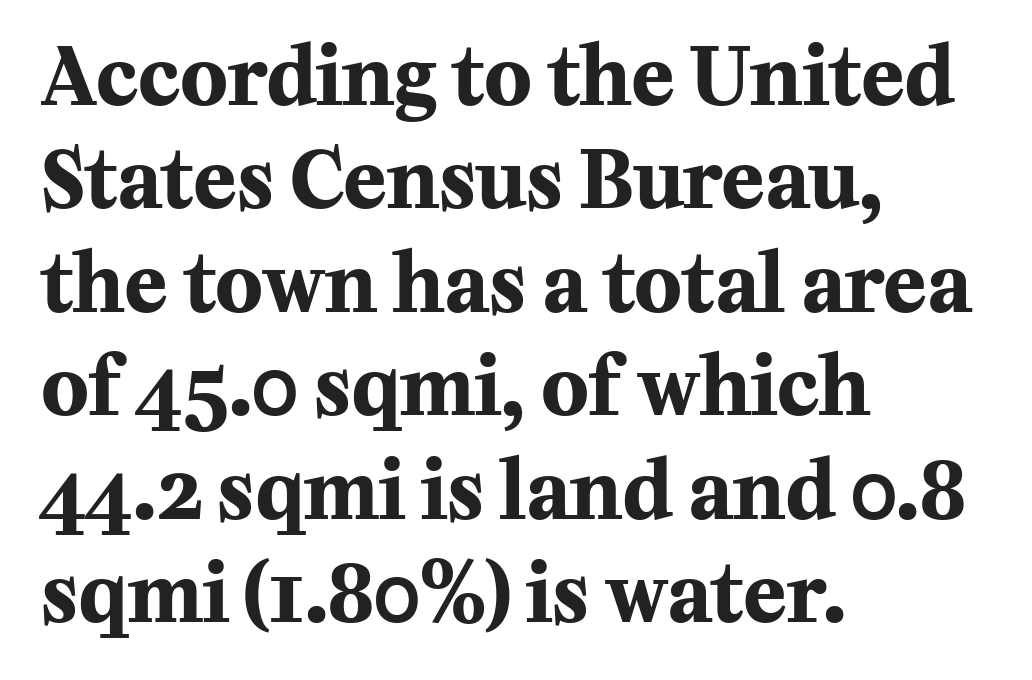
The image shows 79 px bold serif type, upright; set left-aligned, normal line spacing (1.31x), normal letter spacing, not underlined; medium stroke contrast and a medium x-height.
